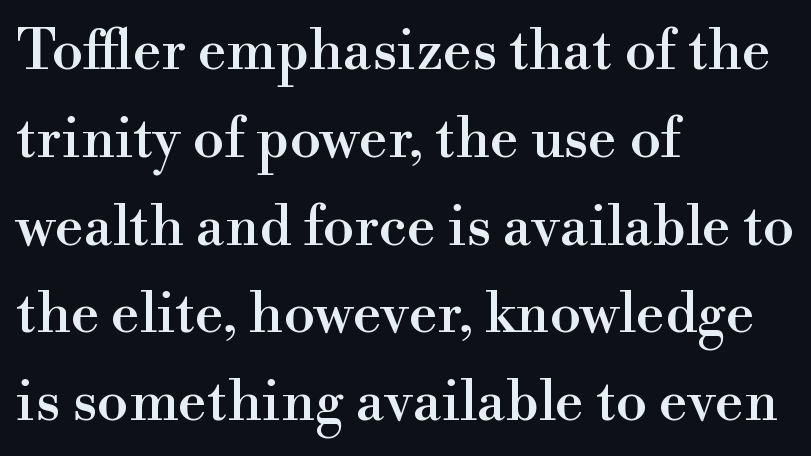
The image shows 57 px serif type, upright; set left-aligned, normal line spacing (1.54x), normal letter spacing, not underlined; high stroke contrast and a small x-height.
